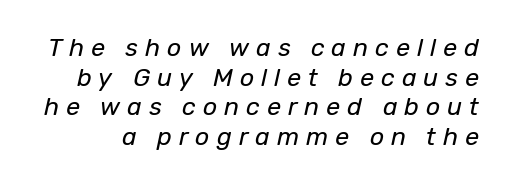
The image shows 25 px text type, italic (leaning right); set line spacing 1.19x, unusually wide letter spacing (+0.28 em), not underlined.
